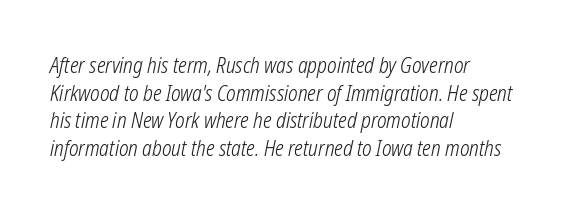
Q: Is the text bold? A: No.
Q: Is the text italic (slanted)? A: Yes, it leans right by about 12 degrees.
Q: Is the text underlined? A: No.
Q: How is the paragraph aligned? A: Left-aligned.
Q: Is the spacing between letters normal or unusually wide? A: Normal.
Q: Is the spacing between lines tight, normal or loose? A: Normal.
